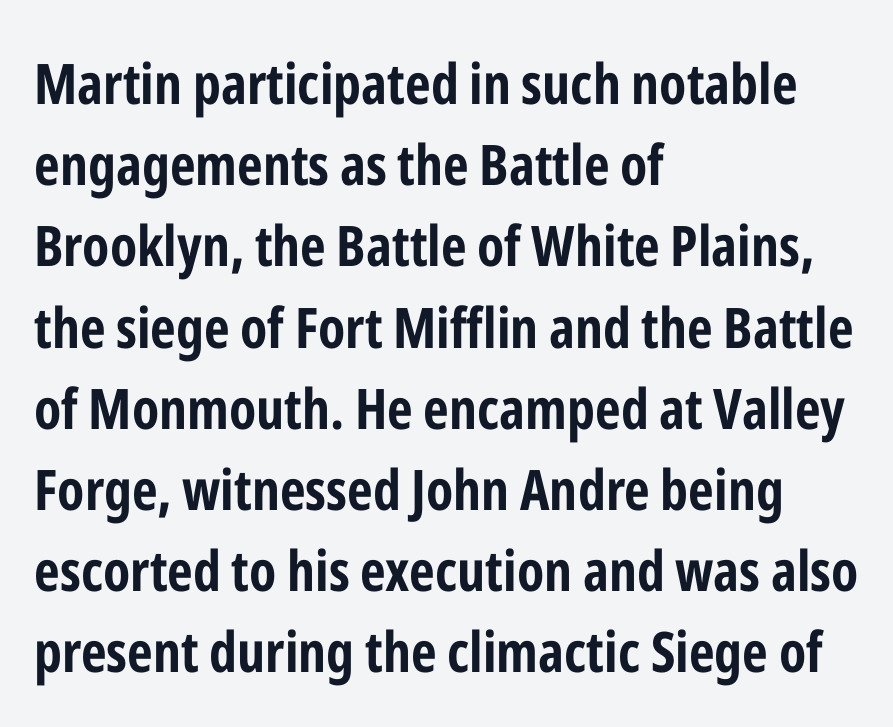
This is sans-serif lettering, the kind often seen on screens and signage. Each word holds together tightly as a unit, with standard inter-letter gaps. Successive baselines arrive at the customary interval. What weight is shown? A full bold with thick strokes. Note the varied advance widths — an 'i' is clearly narrower than an 'm'.
